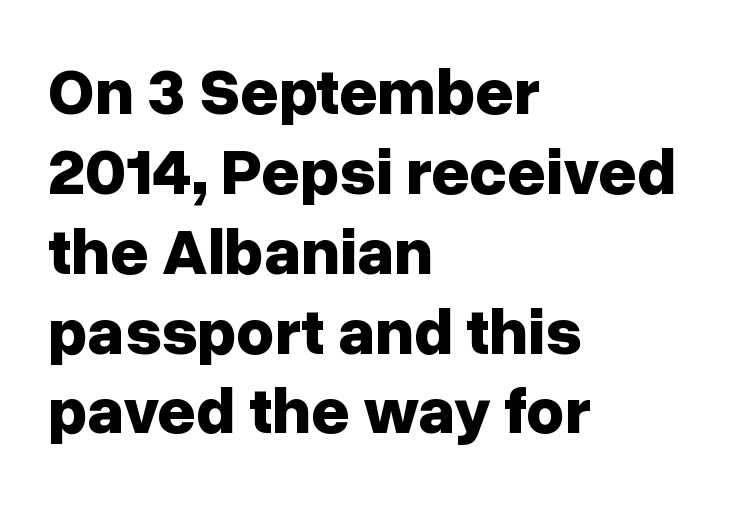
The letters carry no serifs — their stems end cleanly without finishing strokes. This rendering leaves character spacing at its baseline value. Unlike italic type, these characters show no tilt at all. The ragged edge is on the right, which tells us the setting is flush left. Summary of weight: heavy, a full bold. Each letter keeps its own natural width here, so spacing adapts to shape.
